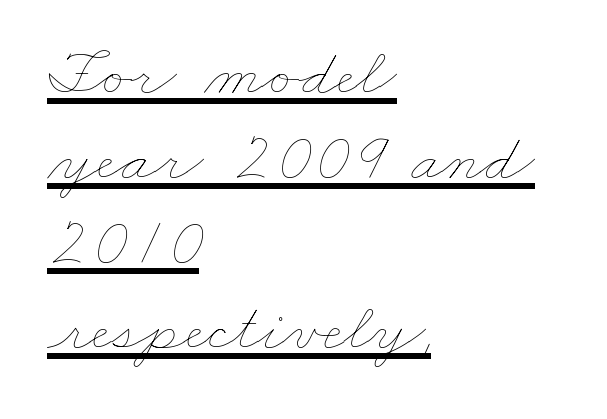
The image shows 69 px thin, wide type; set left-aligned, line spacing 1.23x, normal letter spacing, underlined; low stroke contrast and a small x-height.
